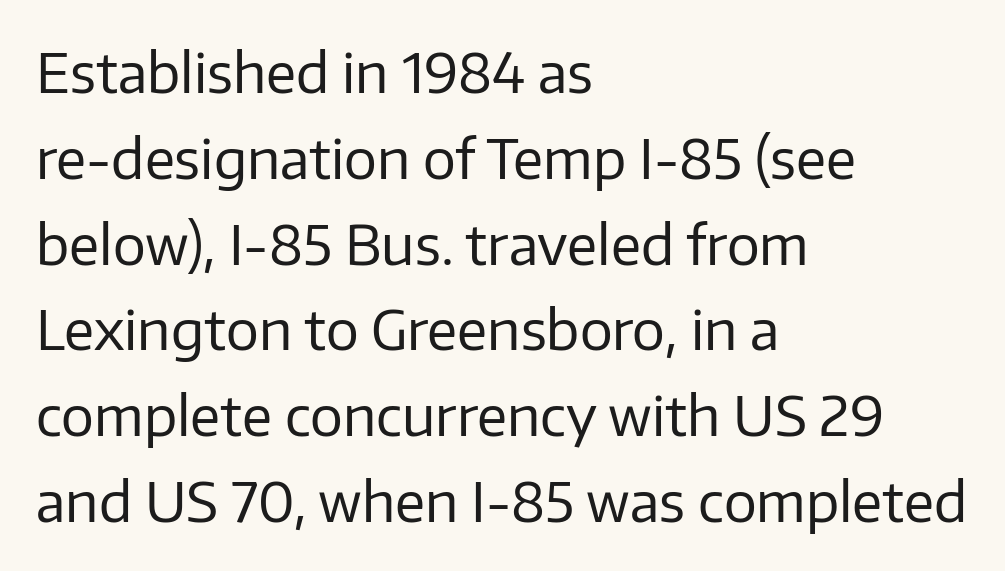
{"serif": "no", "italic": "no", "bold": "no", "weight": "regular", "width": "normal", "stroke_contrast": "low", "x_height": "medium", "monospaced": "no", "underline": "no", "align": "left", "line_spacing": "normal", "line_spacing_ratio": 1.56, "letter_spacing": "normal", "letter_spacing_em": 0.0, "glyph_px": 55}
